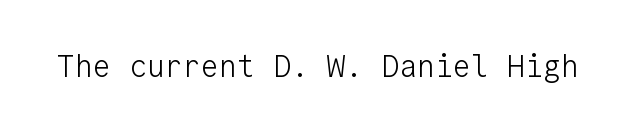
{"serif": "no", "italic": "no", "bold": "no", "weight": "light", "width": "normal", "stroke_contrast": "low", "x_height": "medium", "monospaced": "yes", "underline": "no", "letter_spacing": "normal", "letter_spacing_em": 0.0, "glyph_px": 30}
